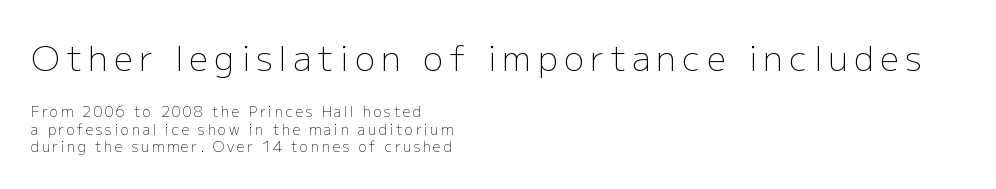
The image shows 34 px light sans-serif type, upright; set left-aligned, line spacing 1.24x, not underlined; the first (top) block is 2.43x larger; low stroke contrast and a medium x-height.
